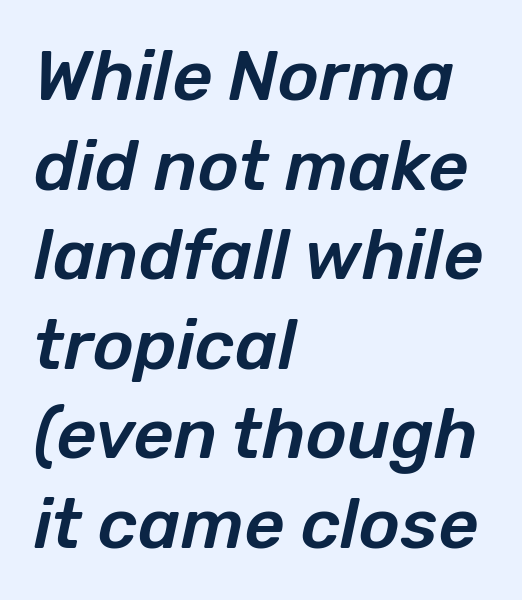
The image shows 70 px text type, italic (leaning right); set left-aligned, normal line spacing (1.28x), normal letter spacing, not underlined; low stroke contrast and a medium x-height.
